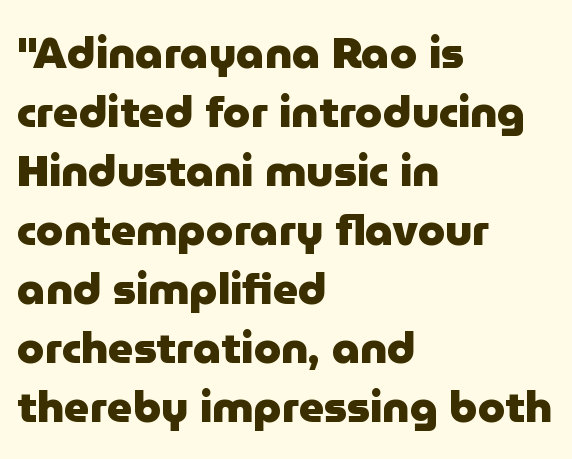
The image shows 44 px heavy sans-serif type, upright; set left-aligned, normal line spacing (1.34x), normal letter spacing, not underlined; low stroke contrast and a medium x-height.
